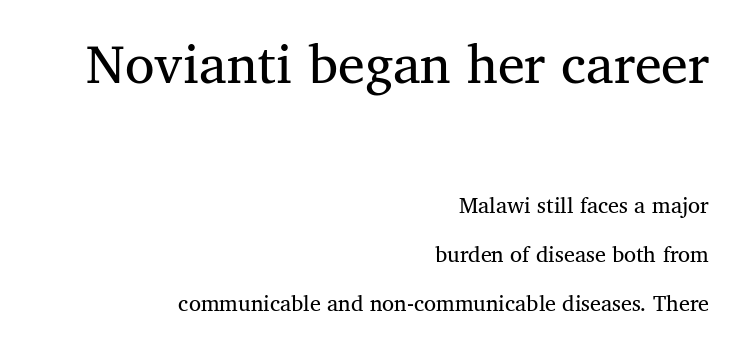
Think of a printed novel: that variable character pitch is what you see here. The lines are quadded right. The type family on display is of the serif kind. There is no visible air inserted between adjacent glyphs.
